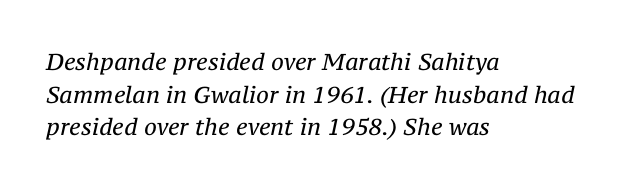
Q: Is the text bold? A: No.
Q: Is the text italic (slanted)? A: Yes, it leans right by about 12 degrees.
Q: Is the text underlined? A: No.
Q: How is the paragraph aligned? A: Left-aligned.
Q: Is the spacing between letters normal or unusually wide? A: Normal.
Q: Is the spacing between lines tight, normal or loose? A: Normal.
